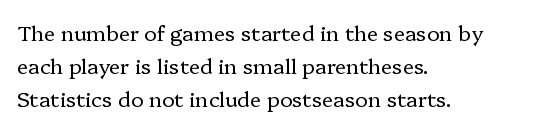
The face looks like a standard text weight, possibly lighter. Short and long lines alike share a common starting point at left. Vertically, the passage feels balanced, rows spaced as you'd expect. A bare baseline throughout the passage. Here the glyphs are tracked normally, forming tight word shapes.
